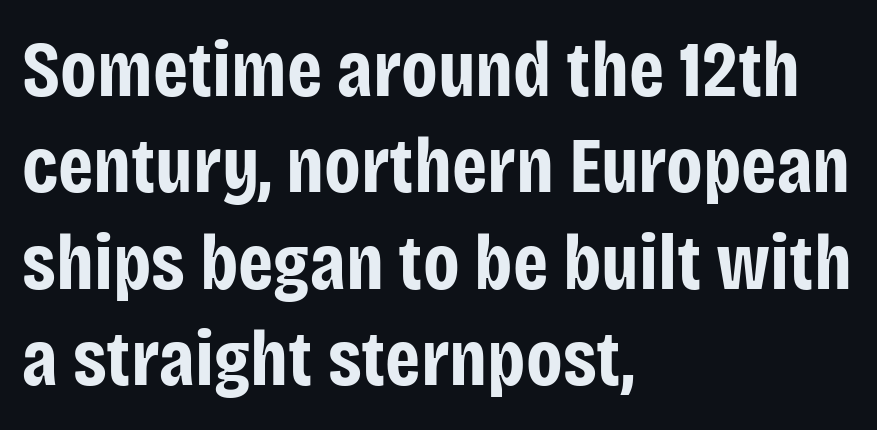
{"serif": "no", "italic": "no", "bold": "yes", "weight": "bold", "width": "condensed", "stroke_contrast": "low", "x_height": "large", "monospaced": "no", "underline": "no", "align": "left", "line_spacing_ratio": 1.22, "letter_spacing": "normal", "letter_spacing_em": 0.0, "glyph_px": 79}
